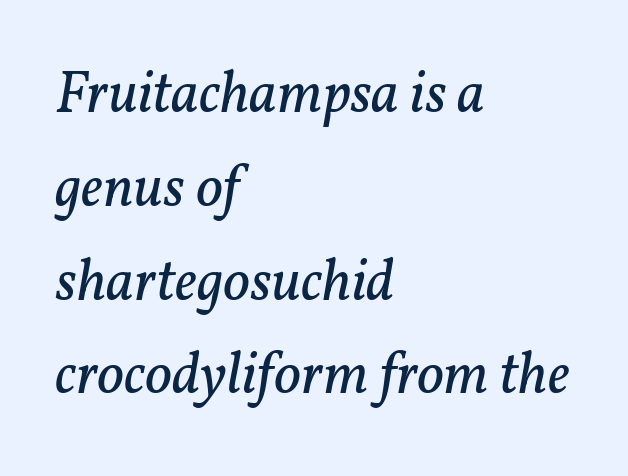
Q: Is the text bold? A: No.
Q: Is the text italic (slanted)? A: Yes, it leans right by about 11 degrees.
Q: Is the typeface a serif or a sans-serif typeface? A: Serif.
Q: Is the text underlined? A: No.
Q: How is the paragraph aligned? A: Left-aligned.
Q: Is the spacing between letters normal or unusually wide? A: Normal.
Q: Is the spacing between lines tight, normal or loose? A: Normal.
Q: Width (condensed, normal, or wide)? A: Normal.
Q: Stroke contrast? A: Low.
Q: x-height? A: Medium.
Q: Monospaced? A: No.
